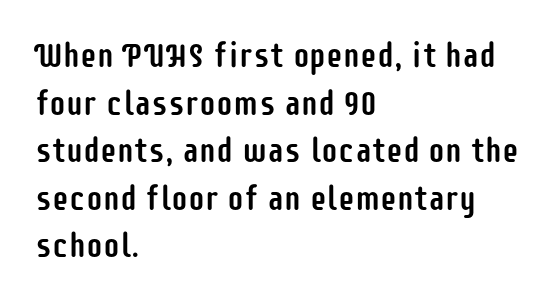
Vertically, the passage feels balanced, rows spaced as you'd expect. Look at the bottom of the vertical strokes: they stop flat, with no serifs. Quick note: not italic, upright. Decoration check: the copy has no underline. Compared with typical body copy, the letter spacing here is the same.
